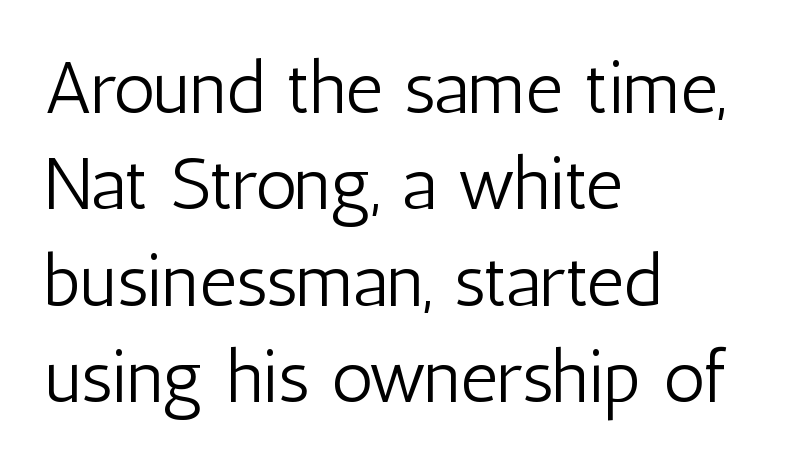
Q: Is the text bold? A: No.
Q: Is the text italic (slanted)? A: No, it is upright.
Q: Is the typeface a serif or a sans-serif typeface? A: Sans-serif.
Q: Is the text underlined? A: No.
Q: How is the paragraph aligned? A: Left-aligned.
Q: Is the spacing between letters normal or unusually wide? A: Normal.
Q: Is the spacing between lines tight, normal or loose? A: Normal.
Q: Width (condensed, normal, or wide)? A: Condensed.
Q: Stroke contrast? A: Low.
Q: x-height? A: Medium.
Q: Monospaced? A: No.
